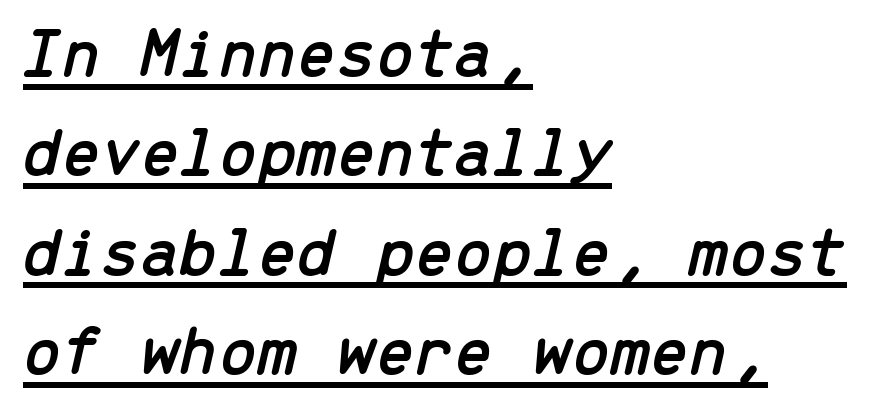
{"italic": "yes", "lean": "right", "slant_degrees": 13, "width": "normal", "stroke_contrast": "low", "x_height": "medium", "monospaced": "yes", "underline": "yes", "align": "left", "line_spacing": "normal", "line_spacing_ratio": 1.42, "letter_spacing": "normal", "letter_spacing_em": 0.0, "glyph_px": 70}
